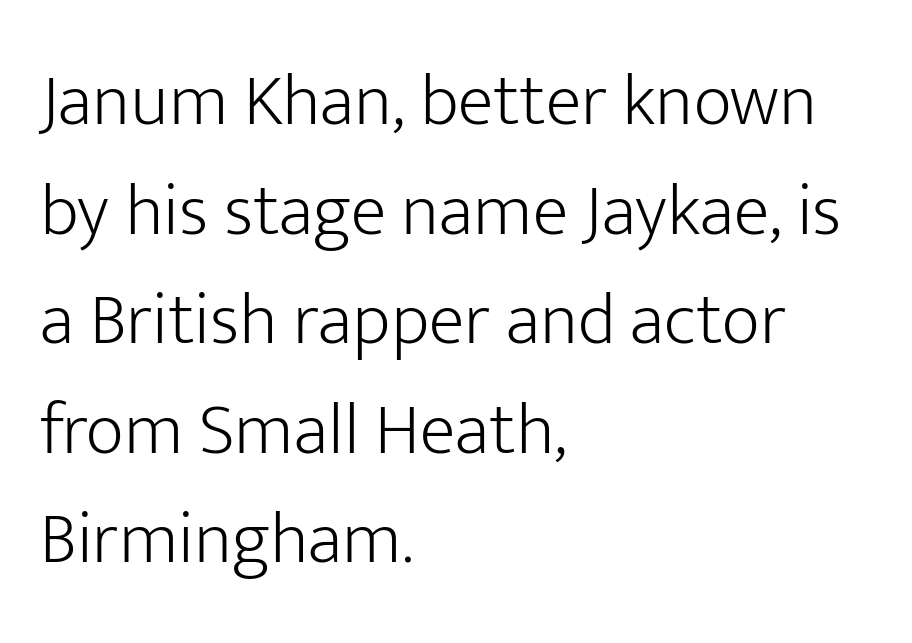
Each letter keeps its own natural width here, so spacing adapts to shape. Weight: in the light-to-regular range. Posture: upright roman. The rendering shows plain stroke endings on the letterforms — a sans-serif design. In CSS terms this would be text-align: left. Leading: standard.
